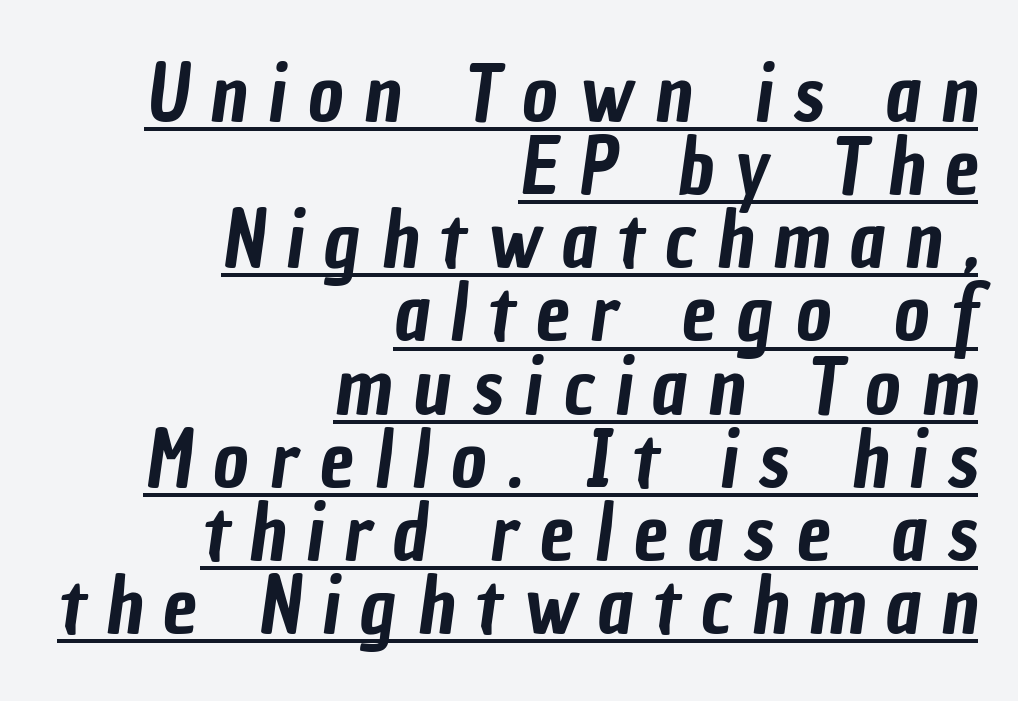
Q: Is the typeface a serif or a sans-serif typeface? A: Sans-serif.
Q: Is the text underlined? A: Yes.
Q: How is the paragraph aligned? A: Right-aligned.
Q: Is the spacing between letters normal or unusually wide? A: Unusually wide.
Q: Is the spacing between lines tight, normal or loose? A: Tight.
Q: Width (condensed, normal, or wide)? A: Condensed.
Q: Stroke contrast? A: Low.
Q: x-height? A: Medium.
Q: Monospaced? A: No.
